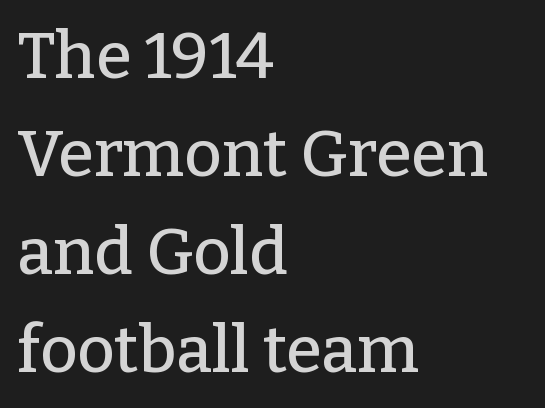
Unlike italic type, these characters show no tilt at all. The passage shown is not underscored anywhere. The face used here is proportionally spaced, like ordinary book or web type. Between one letter and the next there's only the usual sliver of space.
